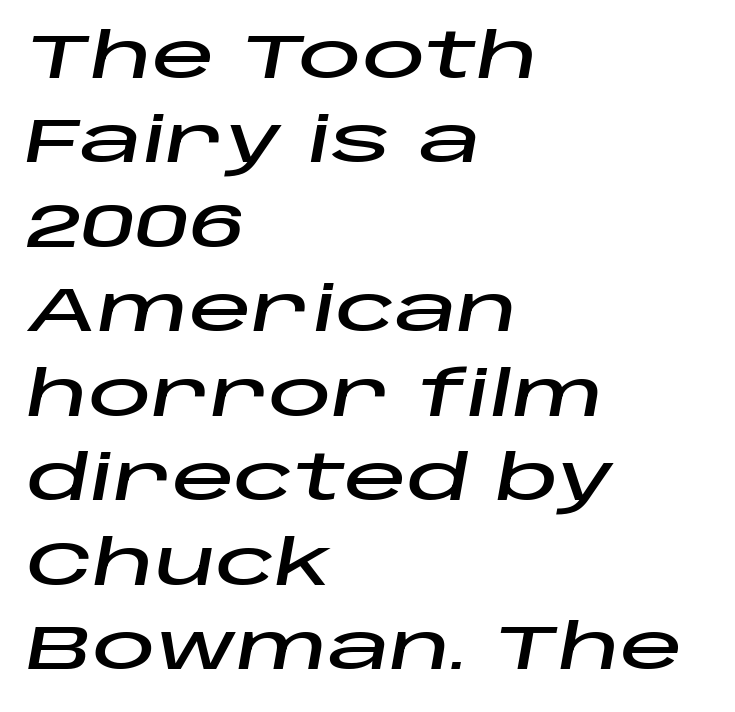
The image shows 63 px wide type, italic (leaning right); set left-aligned, normal line spacing (1.34x), normal letter spacing, not underlined; low stroke contrast and a large x-height.
